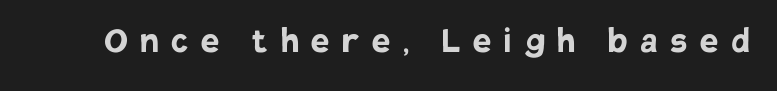
{"serif": "no", "italic": "no", "bold": "yes", "weight": "semibold", "width": "normal", "stroke_contrast": "low", "x_height": "large", "monospaced": "no", "underline": "no", "letter_spacing": "wide", "letter_spacing_em": 0.31, "glyph_px": 41}
